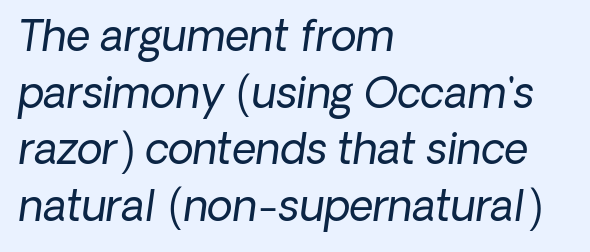
{"italic": "yes", "lean": "right", "slant_degrees": 8, "bold": "no", "weight": "regular", "width": "normal", "stroke_contrast": "low", "x_height": "medium", "monospaced": "no", "underline": "no", "align": "left", "line_spacing": "normal", "line_spacing_ratio": 1.35, "letter_spacing": "normal", "letter_spacing_em": 0.0, "glyph_px": 42}
